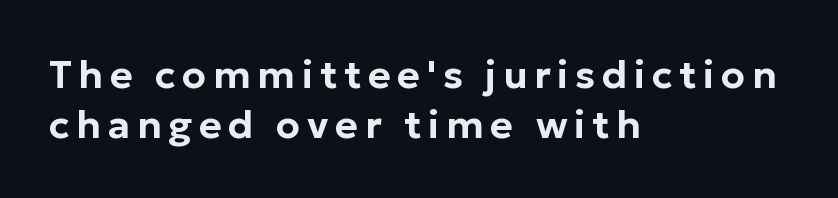
The image shows 39 px sans-serif type, upright; set left-aligned, normal line spacing (1.27x), not underlined; low stroke contrast and a medium x-height.
